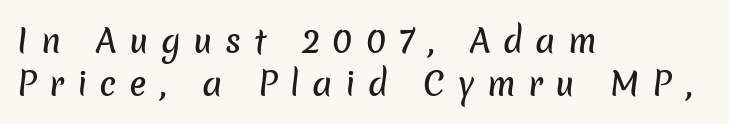
The image shows 32 px sans-serif type; set left-aligned, normal line spacing (1.33x), unusually wide letter spacing (+0.39 em), not underlined; low stroke contrast and a medium x-height.
